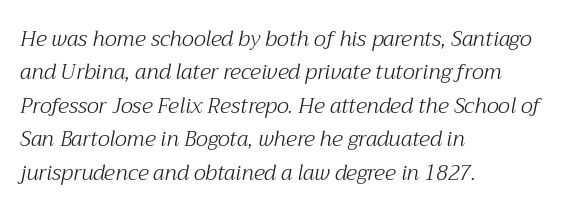
{"italic": "yes", "lean": "right", "slant_degrees": 12, "bold": "no", "underline": "no", "align": "left", "line_spacing": "normal", "line_spacing_ratio": 1.59, "letter_spacing": "normal", "letter_spacing_em": 0.0, "glyph_px": 21}
